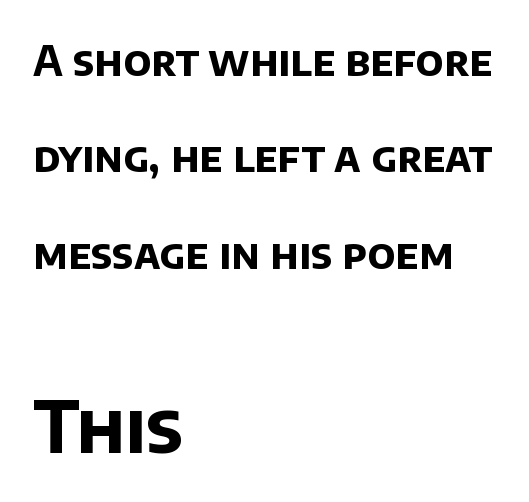
The image shows 71 px bold sans-serif type; set left-aligned, loose line spacing (2.35x), normal letter spacing, not underlined; the second (bottom) block is 1.73x larger; low stroke contrast and a large x-height.
